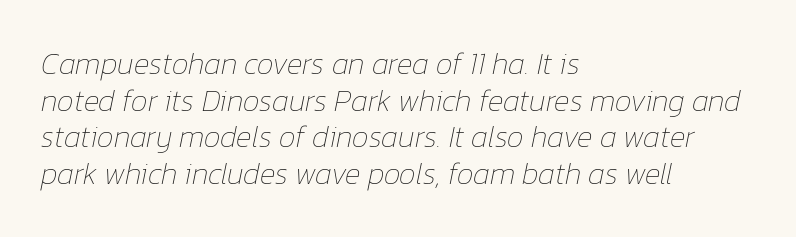
You could not count columns in this text — the font is proportionally spaced. Underline: absent. Yep, that's italic — everything's leaning. Horizontally, the lines are justified to the leading edge only.
